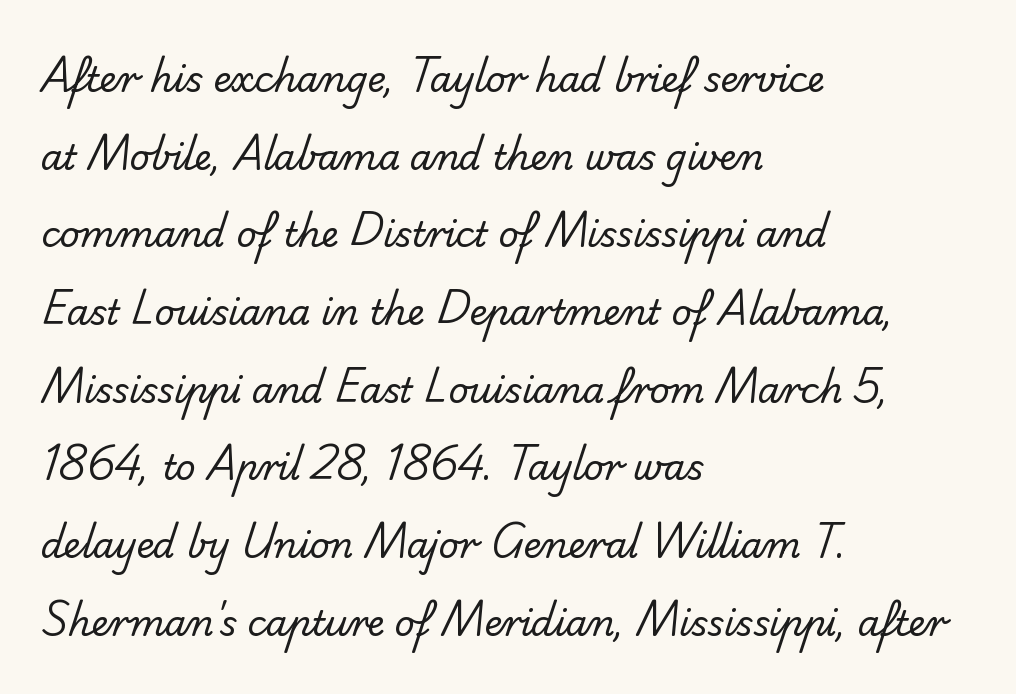
Q: Is the text bold? A: No.
Q: Is the typeface a serif or a sans-serif typeface? A: Sans-serif.
Q: Is the text underlined? A: No.
Q: How is the paragraph aligned? A: Left-aligned.
Q: Is the spacing between letters normal or unusually wide? A: Normal.
Q: Is the spacing between lines tight, normal or loose? A: Loose.
Q: Width (condensed, normal, or wide)? A: Normal.
Q: Stroke contrast? A: Low.
Q: x-height? A: Small.
Q: Monospaced? A: No.
